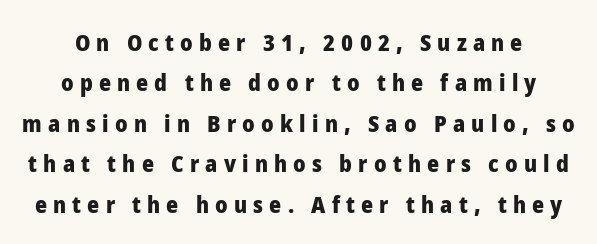
The face used here has the dense, thick strokes of a bold. What stands out about the letter spacing? Its width — letters are far apart. Every character sits straight up, as roman type does. Rule under the text: the space is simply empty.
